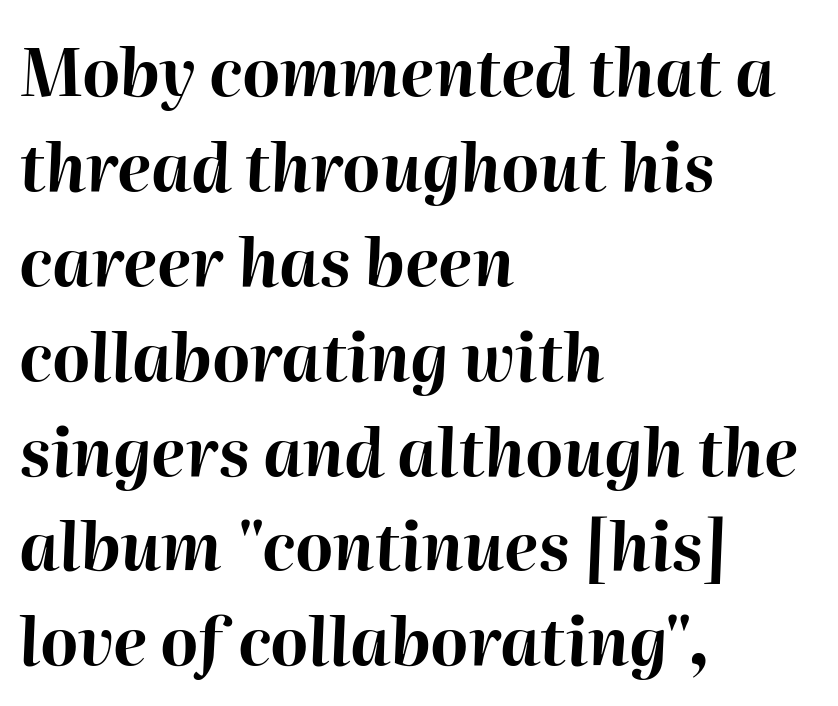
{"italic": "yes", "lean": "right", "slant_degrees": 2, "bold": "yes", "weight": "bold", "width": "normal", "stroke_contrast": "high", "x_height": "medium", "monospaced": "no", "underline": "no", "align": "left", "line_spacing": "normal", "line_spacing_ratio": 1.46, "letter_spacing": "normal", "letter_spacing_em": 0.0, "glyph_px": 65}
